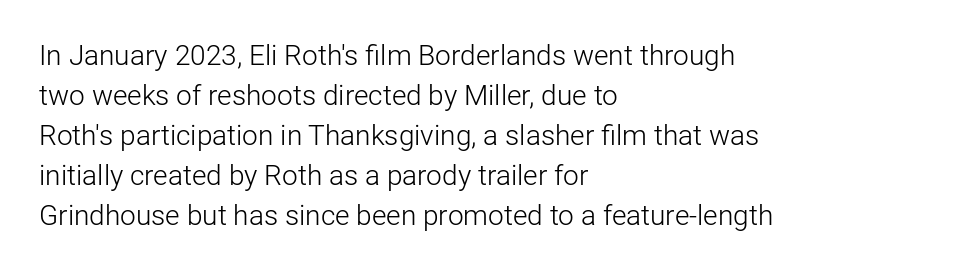
Underlining? Definitely not there. Whoever set this chose a conventional vertical rhythm. Think standard paragraph weight, or any step lighter than that. The type is set solid horizontally, with unmodified tracking. Each letter keeps its own natural width here, so spacing adapts to shape.
